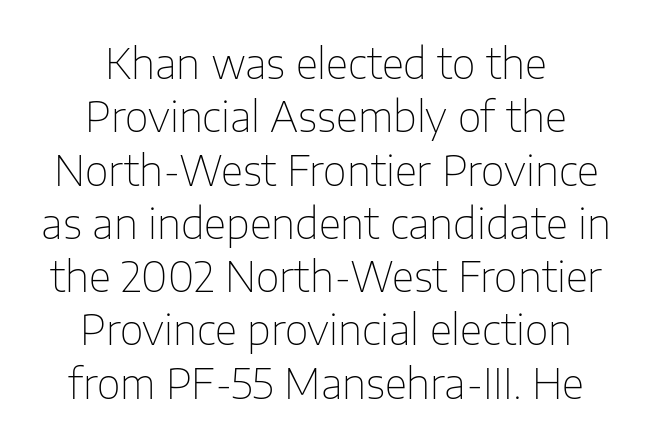
Q: Is the text bold? A: No.
Q: Is the text italic (slanted)? A: No, it is upright.
Q: Is the typeface a serif or a sans-serif typeface? A: Sans-serif.
Q: Is the text underlined? A: No.
Q: How is the paragraph aligned? A: Centered.
Q: Is the spacing between letters normal or unusually wide? A: Normal.
Q: Is the spacing between lines tight, normal or loose? A: Normal.
Q: Width (condensed, normal, or wide)? A: Normal.
Q: Stroke contrast? A: Low.
Q: x-height? A: Medium.
Q: Monospaced? A: No.
